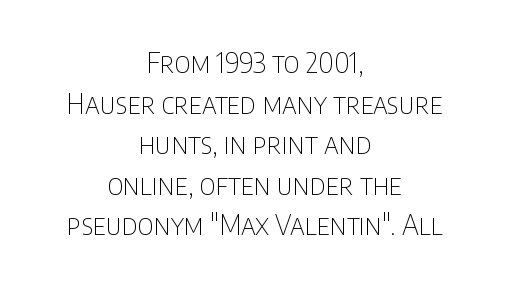
Underlining? Definitely not there. The rendering uses natural spacing where letterforms have individual widths. The space between consecutive lines is moderate. The designer went with a sans here, leaving each stem footless. The specimen reads as upright at a glance.
